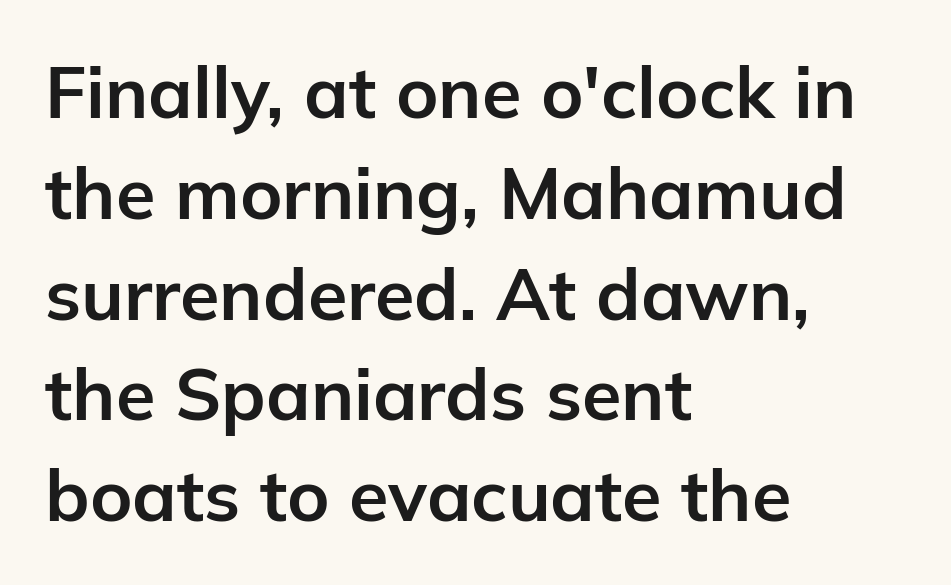
Rendered with straight, roman letterforms. Short and long lines alike share a common starting point at left. Letterform terminals end flat and unadorned throughout the passage. The passage shown stacks its lines at a standard gap. These lines carry a lot of weight — the face is fully bold. Clear beneath every line of the passage.
